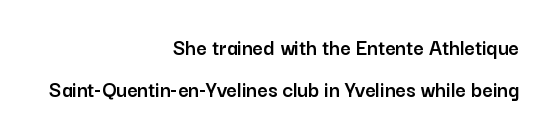
The image shows 23 px text type, upright; set right-aligned, line spacing 1.84x, normal letter spacing, not underlined.
